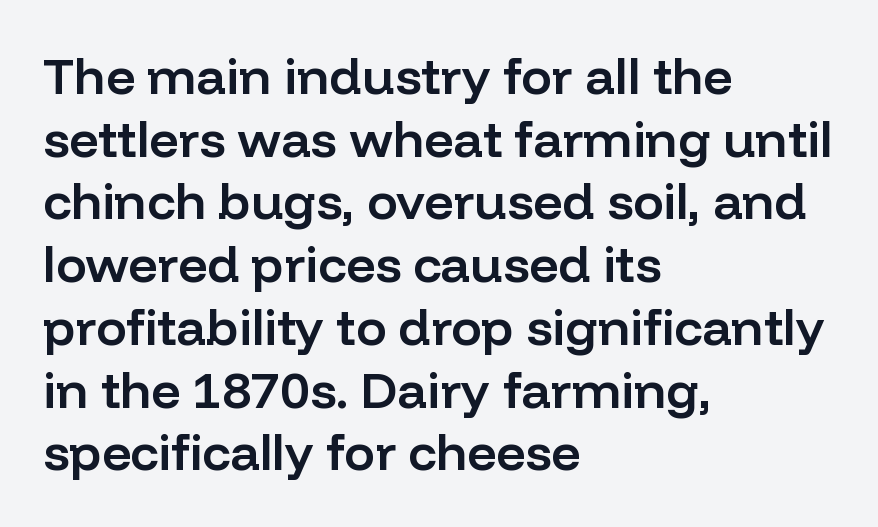
Q: Is the text bold? A: Semi-bold.
Q: Is the text italic (slanted)? A: No, it is upright.
Q: Is the typeface a serif or a sans-serif typeface? A: Sans-serif.
Q: Is the text underlined? A: No.
Q: How is the paragraph aligned? A: Left-aligned.
Q: Is the spacing between letters normal or unusually wide? A: Normal.
Q: Width (condensed, normal, or wide)? A: Normal.
Q: Stroke contrast? A: Low.
Q: x-height? A: Medium.
Q: Monospaced? A: No.
